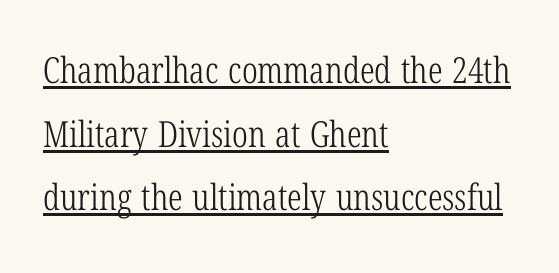
{"serif": "yes", "italic": "no", "bold": "no", "weight": "light", "width": "condensed", "stroke_contrast": "low", "x_height": "medium", "monospaced": "no", "underline": "yes", "align": "left", "line_spacing_ratio": 1.77, "letter_spacing": "normal", "letter_spacing_em": 0.0, "glyph_px": 36}
